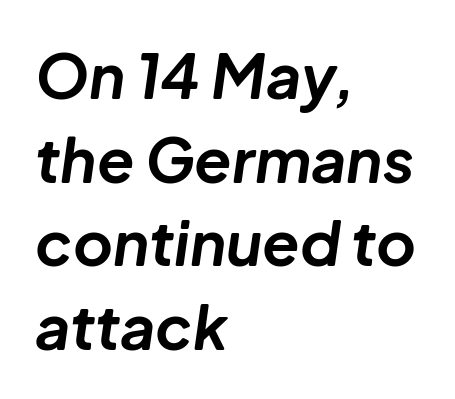
If you measured baseline to baseline, you'd find a middling distance. Heavy, bold letterforms. Look at the tracking — it's just the regular setting, nothing added. This sample uses an oblique cut, with every glyph tilted off the vertical.
